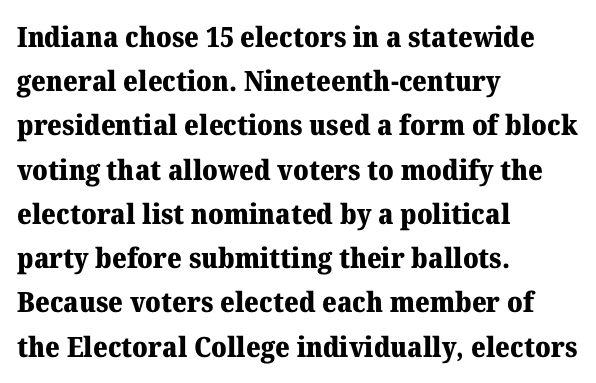
Q: Is the text bold? A: Yes.
Q: Is the text italic (slanted)? A: No, it is upright.
Q: Is the typeface a serif or a sans-serif typeface? A: Serif.
Q: Is the text underlined? A: No.
Q: How is the paragraph aligned? A: Left-aligned.
Q: Is the spacing between letters normal or unusually wide? A: Normal.
Q: Is the spacing between lines tight, normal or loose? A: Normal.
Q: Width (condensed, normal, or wide)? A: Normal.
Q: Stroke contrast? A: Medium.
Q: x-height? A: Medium.
Q: Monospaced? A: No.
